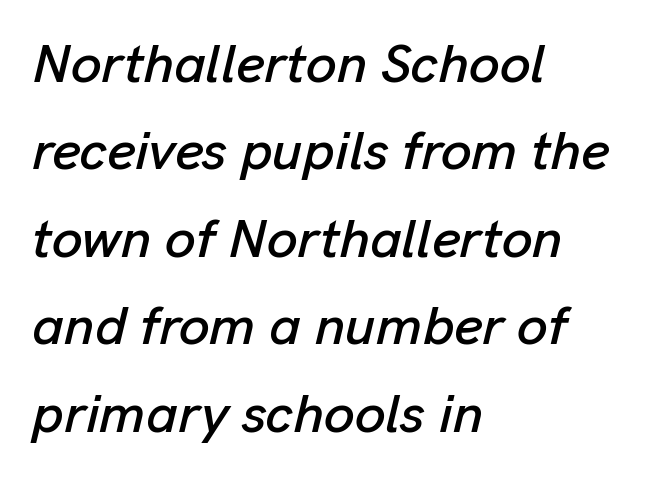
Anything drawn beneath the words? Only blank space. The lines are quadded left. It's the slanting kind of type. This sample uses plain, unmodified letter spacing. The rendering uses natural spacing where letterforms have individual widths. Honestly, the row spacing looks completely unremarkable.
